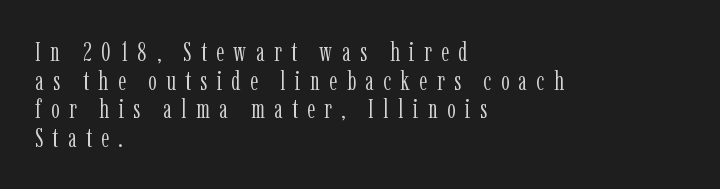
{"italic": "no", "bold": "no", "underline": "no", "align": "left", "line_spacing": "tight", "line_spacing_ratio": 1.06, "letter_spacing": "wide", "letter_spacing_em": 0.35, "glyph_px": 27}
